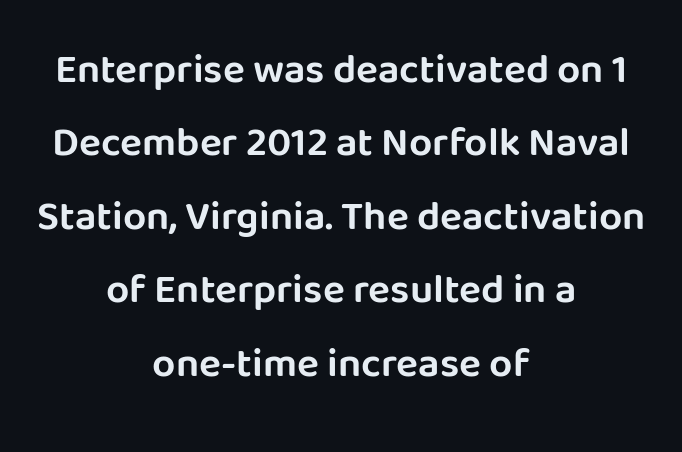
Q: Is the text italic (slanted)? A: No, it is upright.
Q: Is the typeface a serif or a sans-serif typeface? A: Sans-serif.
Q: Is the text underlined? A: No.
Q: How is the paragraph aligned? A: Centered.
Q: Is the spacing between letters normal or unusually wide? A: Normal.
Q: Width (condensed, normal, or wide)? A: Normal.
Q: Stroke contrast? A: Low.
Q: x-height? A: Large.
Q: Monospaced? A: No.
